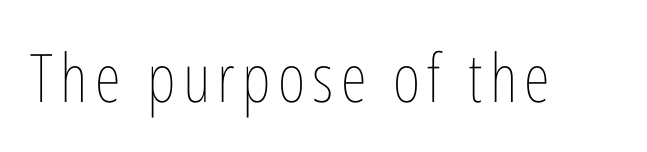
{"italic": "no", "bold": "no", "weight": "thin", "width": "condensed", "stroke_contrast": "low", "x_height": "medium", "monospaced": "no", "underline": "no", "glyph_px": 67}
